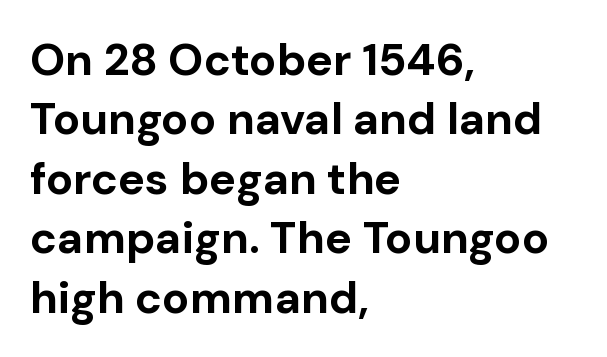
Q: Is the text bold? A: Yes.
Q: Is the text italic (slanted)? A: No, it is upright.
Q: Is the typeface a serif or a sans-serif typeface? A: Sans-serif.
Q: Is the text underlined? A: No.
Q: How is the paragraph aligned? A: Left-aligned.
Q: Is the spacing between letters normal or unusually wide? A: Normal.
Q: Is the spacing between lines tight, normal or loose? A: Normal.
Q: Width (condensed, normal, or wide)? A: Normal.
Q: Stroke contrast? A: Low.
Q: x-height? A: Medium.
Q: Monospaced? A: No.
